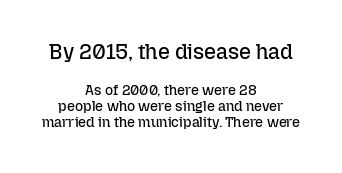
Q: Is the text bold? A: No.
Q: Is the text italic (slanted)? A: No, it is upright.
Q: Is the text underlined? A: No.
Q: How is the paragraph aligned? A: Centered.
Q: Is the spacing between letters normal or unusually wide? A: Normal.
Q: Is the spacing between lines tight, normal or loose? A: Tight.
Q: Which block of text is set in a larger size, the first (top) or the second (bottom)? A: The first (top) one.
